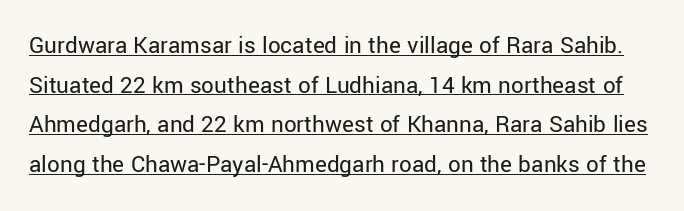
The image shows 25 px text type, upright; set normal line spacing (1.59x), normal letter spacing, underlined.
